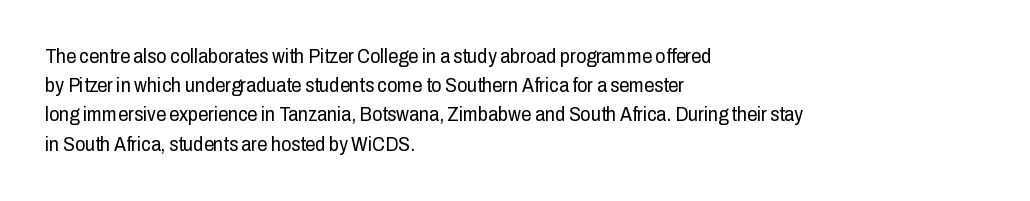
The image shows 20 px text type, upright; set left-aligned, normal line spacing (1.46x), normal letter spacing, not underlined.
